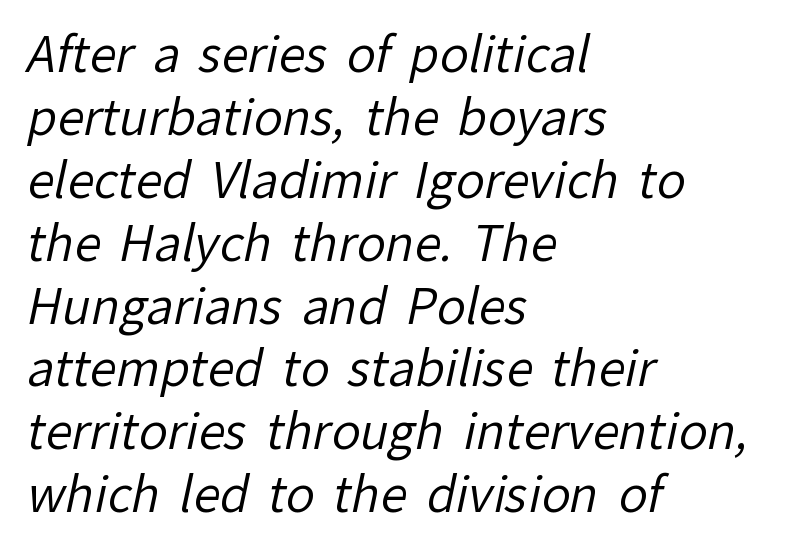
Compared with a typical body face, this is equally light or lighter still. Baseline-to-baseline distance is the conventional proportion of letter height. Tracking value appears to be zero — textbook default spacing. Character widths vary here, with narrow letters taking less room than wide ones. The foot of each line stays bare and open.
